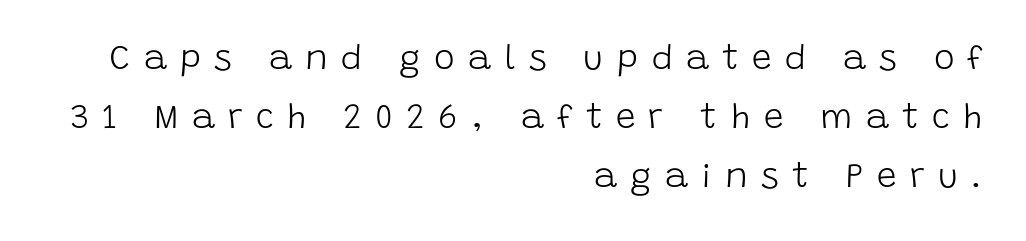
Q: Is the text bold? A: No.
Q: Is the text italic (slanted)? A: No, it is upright.
Q: Is the typeface a serif or a sans-serif typeface? A: Sans-serif.
Q: Is the text underlined? A: No.
Q: How is the paragraph aligned? A: Right-aligned.
Q: Is the spacing between letters normal or unusually wide? A: Unusually wide.
Q: Is the spacing between lines tight, normal or loose? A: Normal.
Q: Width (condensed, normal, or wide)? A: Normal.
Q: Stroke contrast? A: Low.
Q: x-height? A: Large.
Q: Monospaced? A: No.
